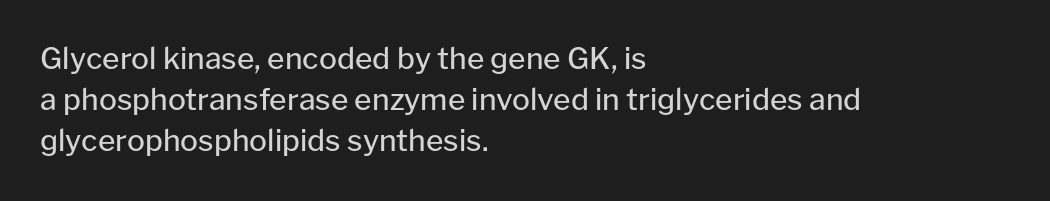
The image shows 30 px regular-weight sans-serif type, upright; set left-aligned, normal line spacing (1.37x), normal letter spacing, not underlined; low stroke contrast and a medium x-height.
